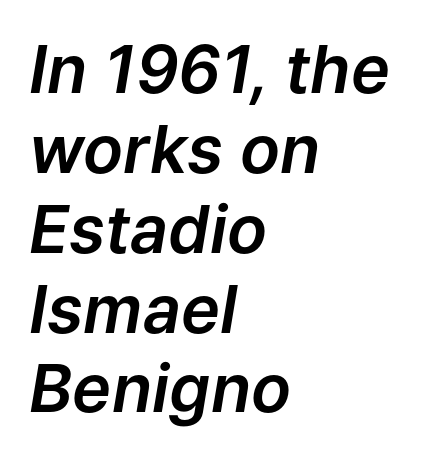
Q: Is the text italic (slanted)? A: Yes, it leans right by about 9 degrees.
Q: Is the text underlined? A: No.
Q: How is the paragraph aligned? A: Left-aligned.
Q: Is the spacing between letters normal or unusually wide? A: Normal.
Q: Width (condensed, normal, or wide)? A: Normal.
Q: Stroke contrast? A: Low.
Q: x-height? A: Medium.
Q: Monospaced? A: No.
